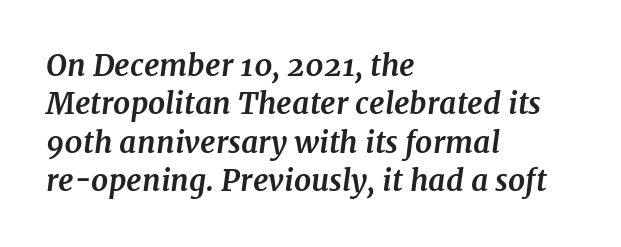
Descender tails drop into unmarked territory. Do the characters align in a grid? No, the font is proportional. The compositor pushed each line to the left boundary. Font category for this specimen: serif. Style check: oblique. The characters look thick and weighty, a clear bold.
